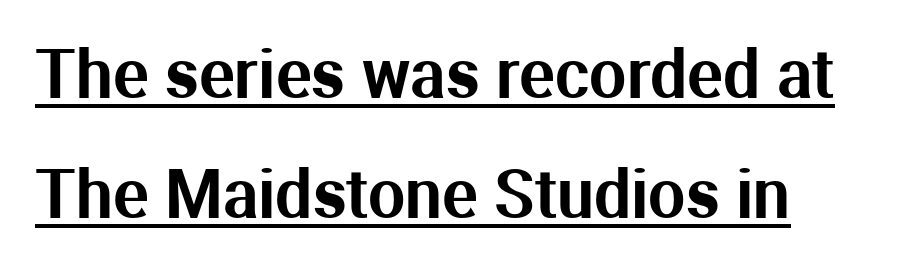
Q: Is the text italic (slanted)? A: No, it is upright.
Q: Is the typeface a serif or a sans-serif typeface? A: Sans-serif.
Q: Is the text underlined? A: Yes.
Q: How is the paragraph aligned? A: Left-aligned.
Q: Is the spacing between letters normal or unusually wide? A: Normal.
Q: Width (condensed, normal, or wide)? A: Normal.
Q: Stroke contrast? A: Medium.
Q: x-height? A: Medium.
Q: Monospaced? A: No.
